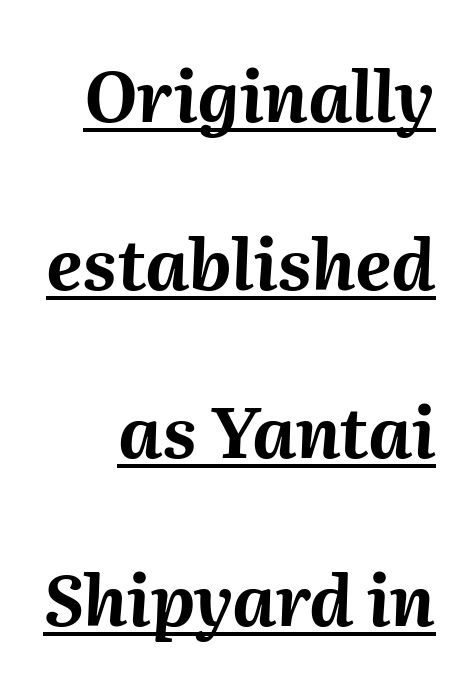
Loosely led — the rows are spread out. The axis of the letterforms is tilted away from vertical. On the weight axis this lands at bold, roughly 700. How are the letters spaced? Ordinarily, with no added tracking.
